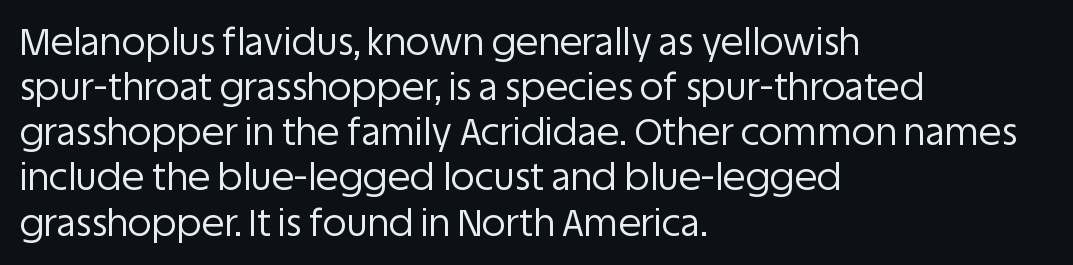
{"serif": "no", "italic": "no", "bold": "no", "weight": "regular", "width": "normal", "stroke_contrast": "low", "x_height": "large", "monospaced": "no", "underline": "no", "align": "left", "line_spacing_ratio": 1.22, "letter_spacing": "normal", "letter_spacing_em": 0.0, "glyph_px": 37}
